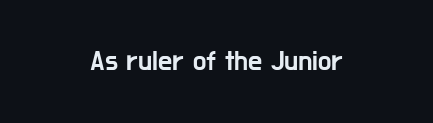
Q: Is the text italic (slanted)? A: No, it is upright.
Q: Is the typeface a serif or a sans-serif typeface? A: Sans-serif.
Q: Is the text underlined? A: No.
Q: How is the paragraph aligned? A: Centered.
Q: Is the spacing between letters normal or unusually wide? A: Normal.
Q: Width (condensed, normal, or wide)? A: Condensed.
Q: Stroke contrast? A: Low.
Q: x-height? A: Medium.
Q: Monospaced? A: No.
